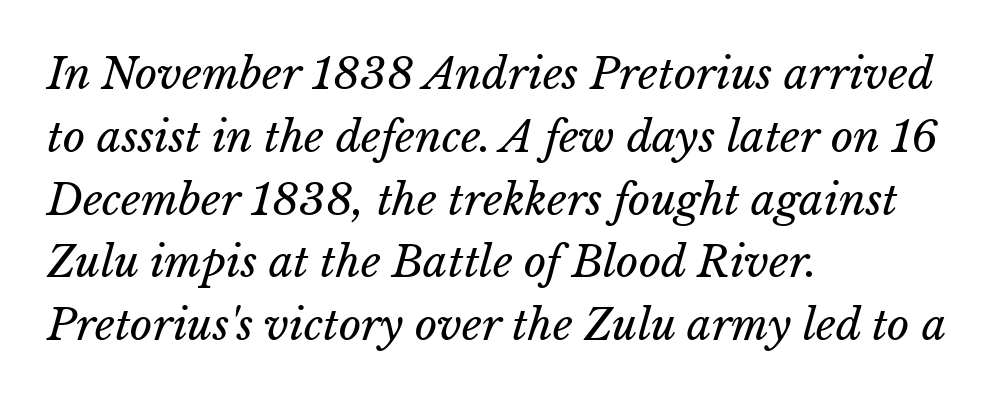
Q: Is the text bold? A: No.
Q: Is the text underlined? A: No.
Q: How is the paragraph aligned? A: Left-aligned.
Q: Is the spacing between letters normal or unusually wide? A: Normal.
Q: Is the spacing between lines tight, normal or loose? A: Normal.
Q: Width (condensed, normal, or wide)? A: Normal.
Q: Stroke contrast? A: Low.
Q: x-height? A: Medium.
Q: Monospaced? A: No.
